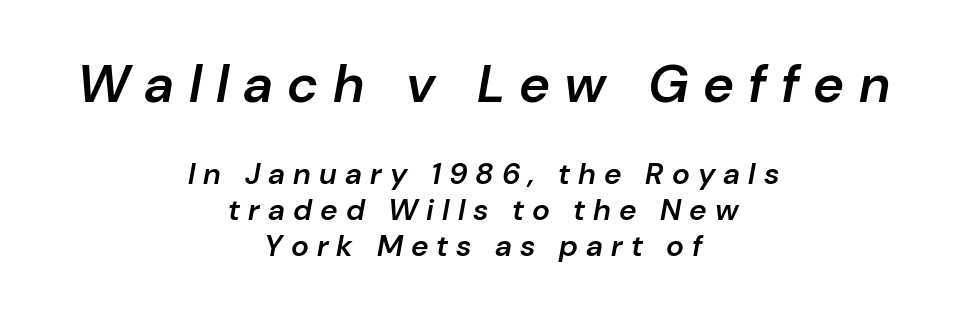
{"italic": "yes", "lean": "right", "slant_degrees": 10, "bold": "semi", "weight": "semibold", "width": "normal", "stroke_contrast": "low", "x_height": "medium", "monospaced": "no", "underline": "no", "align": "center", "line_spacing_ratio": 1.19, "letter_spacing": "wide", "letter_spacing_em": 0.27, "larger_block": "first", "size_ratio": 1.77, "glyph_px": 53}
